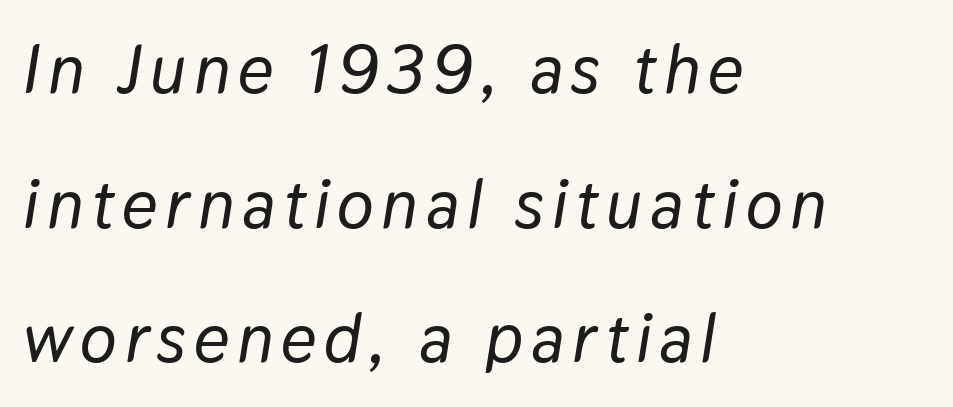
Q: Is the text italic (slanted)? A: Yes, it leans right by about 9 degrees.
Q: Is the text underlined? A: No.
Q: How is the paragraph aligned? A: Left-aligned.
Q: Is the spacing between lines tight, normal or loose? A: Loose.
Q: Width (condensed, normal, or wide)? A: Normal.
Q: Stroke contrast? A: Low.
Q: x-height? A: Medium.
Q: Monospaced? A: No.
